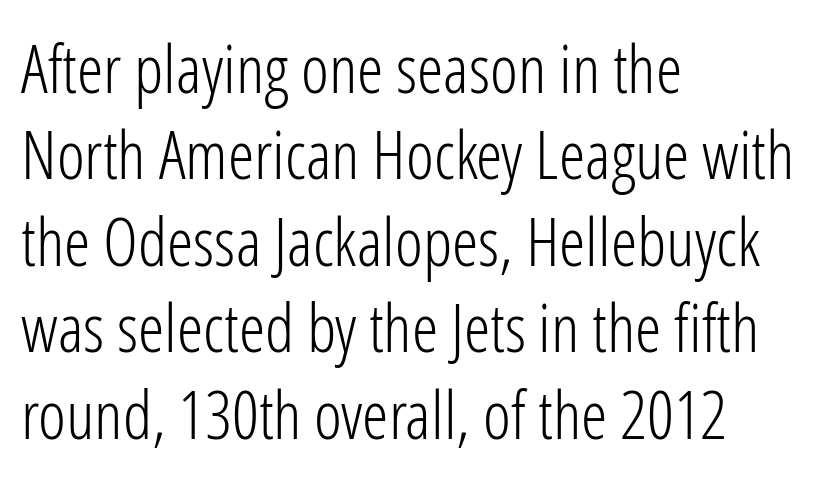
The space between consecutive lines is moderate. The passage shown has conventional tracking throughout. The passage shown is not underscored anywhere. Letters have the restrained weight of plain body copy at most.
